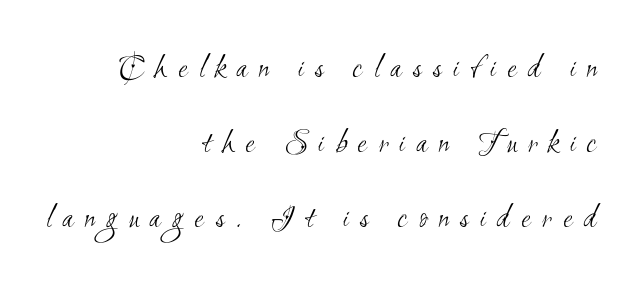
Glyph-to-glyph distance is far greater than everyday printed text. The ragged edge is on the left, which tells us the setting is flush right. Nobody drew a line under any word here. The weight tops out at a normal text grade. Is there much room between lines? Yes — plenty of vertical air separates them. A typesetter would call this proportional, since set widths differ per character.
